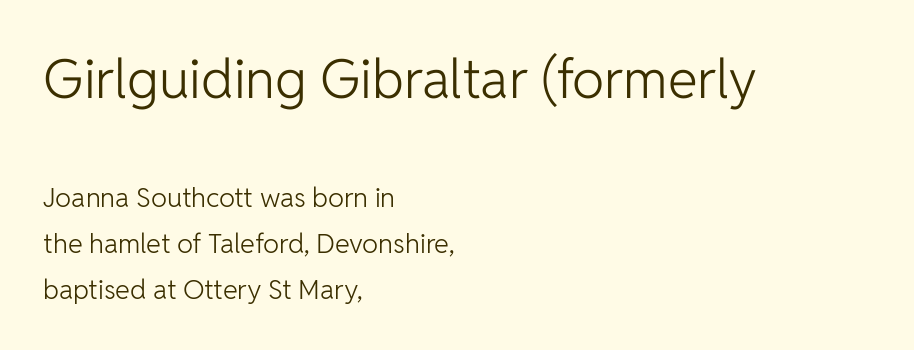
Q: Is the text bold? A: No.
Q: Is the text italic (slanted)? A: No, it is upright.
Q: Is the typeface a serif or a sans-serif typeface? A: Sans-serif.
Q: Is the text underlined? A: No.
Q: How is the paragraph aligned? A: Left-aligned.
Q: Is the spacing between letters normal or unusually wide? A: Normal.
Q: Which block of text is set in a larger size, the first (top) or the second (bottom)? A: The first (top) one.
Q: Width (condensed, normal, or wide)? A: Normal.
Q: Stroke contrast? A: Low.
Q: x-height? A: Medium.
Q: Monospaced? A: No.
